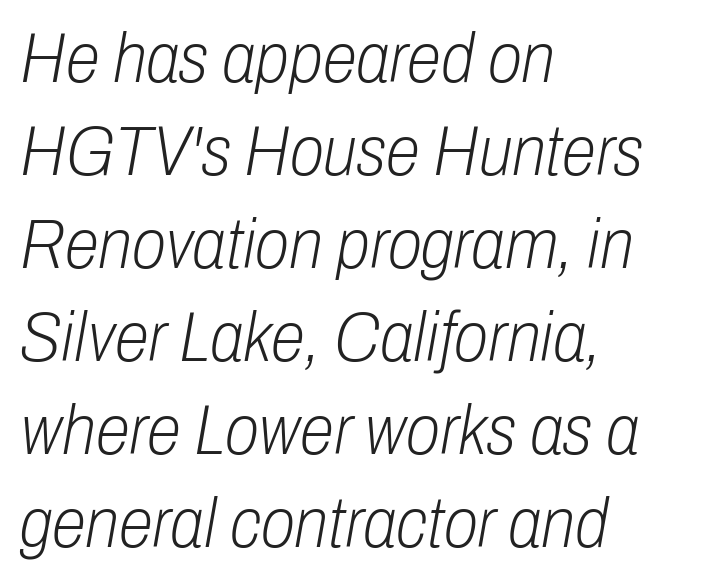
Q: Is the text bold? A: No.
Q: Is the text italic (slanted)? A: Yes, it leans right by about 10 degrees.
Q: Is the text underlined? A: No.
Q: How is the paragraph aligned? A: Left-aligned.
Q: Is the spacing between letters normal or unusually wide? A: Normal.
Q: Is the spacing between lines tight, normal or loose? A: Normal.
Q: Width (condensed, normal, or wide)? A: Condensed.
Q: Stroke contrast? A: Low.
Q: x-height? A: Medium.
Q: Monospaced? A: No.
